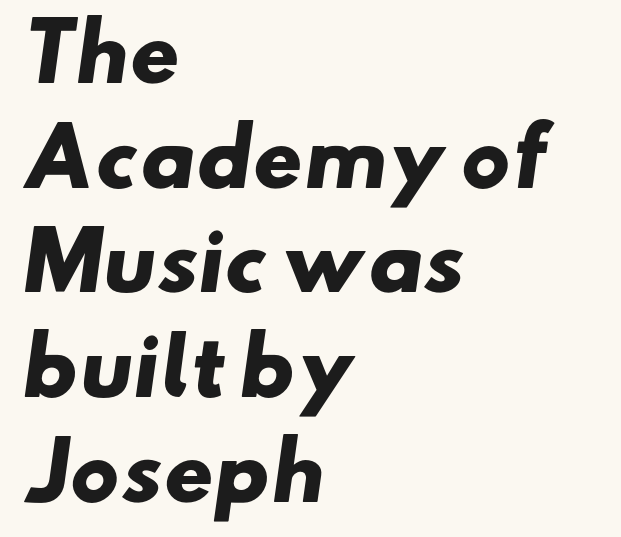
Q: Is the text bold? A: Yes.
Q: Is the typeface a serif or a sans-serif typeface? A: Sans-serif.
Q: Is the text underlined? A: No.
Q: How is the paragraph aligned? A: Left-aligned.
Q: Is the spacing between letters normal or unusually wide? A: Normal.
Q: Is the spacing between lines tight, normal or loose? A: Normal.
Q: Width (condensed, normal, or wide)? A: Wide.
Q: Stroke contrast? A: Low.
Q: x-height? A: Small.
Q: Monospaced? A: No.
